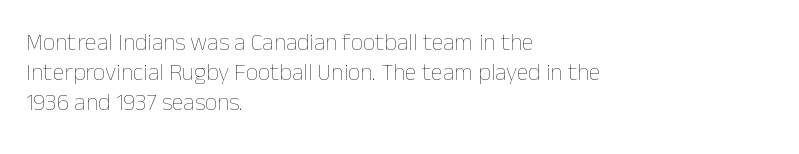
Q: Is the text bold? A: No.
Q: Is the text italic (slanted)? A: No, it is upright.
Q: Is the text underlined? A: No.
Q: How is the paragraph aligned? A: Left-aligned.
Q: Is the spacing between letters normal or unusually wide? A: Normal.
Q: Is the spacing between lines tight, normal or loose? A: Normal.
